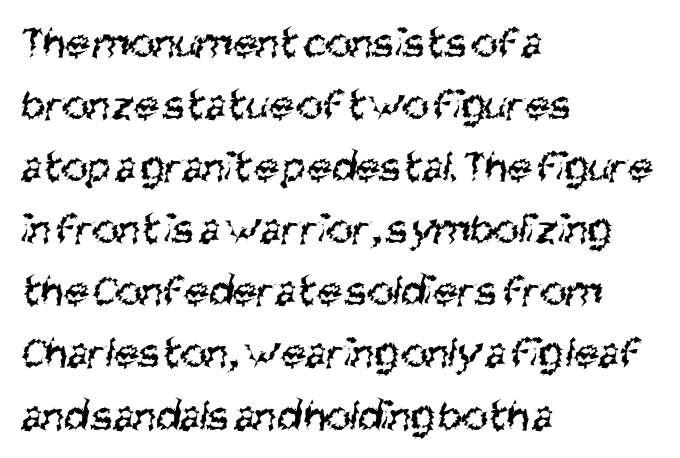
Q: Is the text bold? A: No.
Q: Is the typeface a serif or a sans-serif typeface? A: Sans-serif.
Q: Is the text underlined? A: No.
Q: How is the paragraph aligned? A: Left-aligned.
Q: Is the spacing between letters normal or unusually wide? A: Normal.
Q: Is the spacing between lines tight, normal or loose? A: Normal.
Q: Width (condensed, normal, or wide)? A: Condensed.
Q: Stroke contrast? A: Medium.
Q: x-height? A: Large.
Q: Monospaced? A: No.
